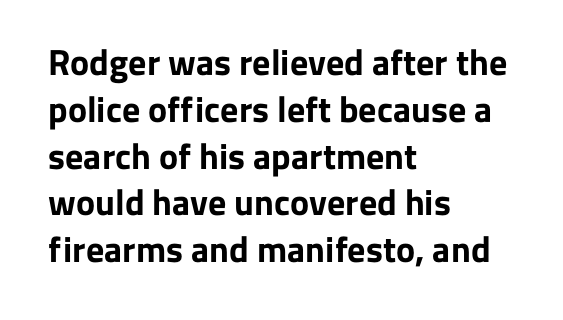
{"serif": "no", "italic": "no", "bold": "yes", "weight": "bold", "width": "normal", "stroke_contrast": "low", "x_height": "medium", "monospaced": "no", "underline": "no", "align": "left", "line_spacing": "normal", "line_spacing_ratio": 1.3, "letter_spacing": "normal", "letter_spacing_em": 0.0, "glyph_px": 36}
